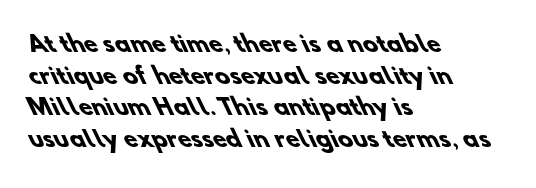
The image shows 22 px bold type; set left-aligned, normal line spacing (1.44x), normal letter spacing, not underlined.
